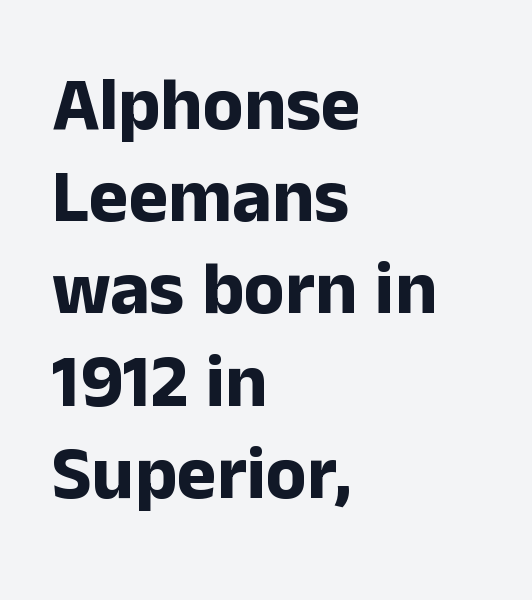
{"serif": "no", "italic": "no", "bold": "yes", "weight": "bold", "width": "normal", "stroke_contrast": "low", "x_height": "medium", "monospaced": "no", "underline": "no", "align": "left", "line_spacing_ratio": 1.23, "letter_spacing": "normal", "letter_spacing_em": 0.0, "glyph_px": 75}
